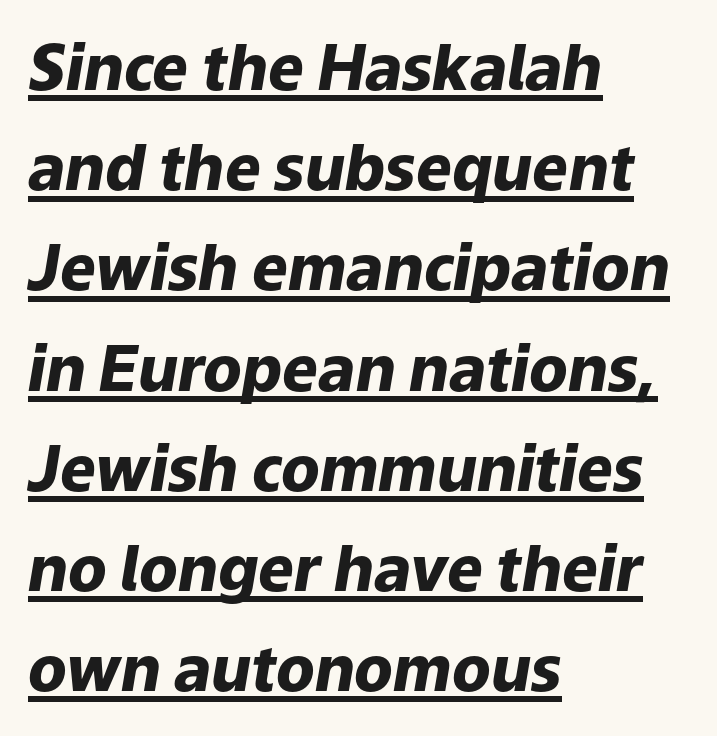
The image shows 63 px heavy type, italic (leaning right); set left-aligned, normal line spacing (1.59x), normal letter spacing, underlined; low stroke contrast and a medium x-height.
